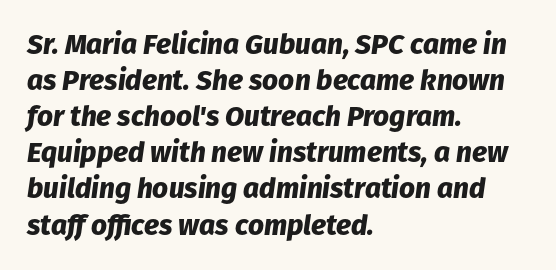
{"italic": "yes", "lean": "right", "slant_degrees": 8, "bold": "yes", "weight": "heavy", "width": "normal", "stroke_contrast": "low", "x_height": "medium", "monospaced": "no", "underline": "no", "align": "left", "line_spacing": "normal", "line_spacing_ratio": 1.29, "letter_spacing": "normal", "letter_spacing_em": 0.0, "glyph_px": 28}
